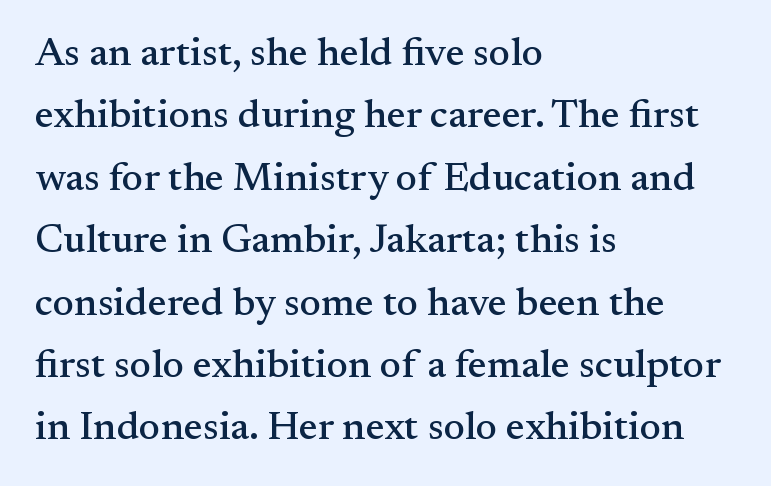
{"serif": "yes", "italic": "no", "width": "normal", "stroke_contrast": "medium", "x_height": "small", "monospaced": "no", "underline": "no", "align": "left", "line_spacing": "normal", "line_spacing_ratio": 1.56, "letter_spacing": "normal", "letter_spacing_em": 0.0, "glyph_px": 40}
